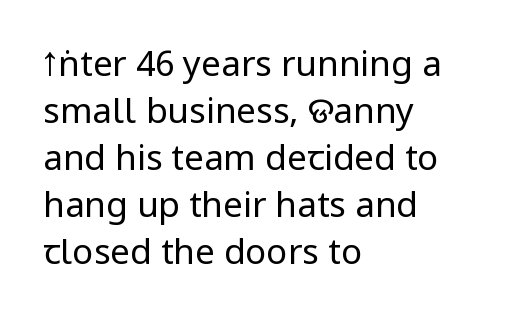
Q: Is the text bold? A: No.
Q: Is the text italic (slanted)? A: No, it is upright.
Q: Is the typeface a serif or a sans-serif typeface? A: Sans-serif.
Q: Is the text underlined? A: No.
Q: How is the paragraph aligned? A: Left-aligned.
Q: Is the spacing between letters normal or unusually wide? A: Normal.
Q: Is the spacing between lines tight, normal or loose? A: Normal.
Q: Width (condensed, normal, or wide)? A: Condensed.
Q: Stroke contrast? A: Low.
Q: x-height? A: Large.
Q: Monospaced? A: No.
